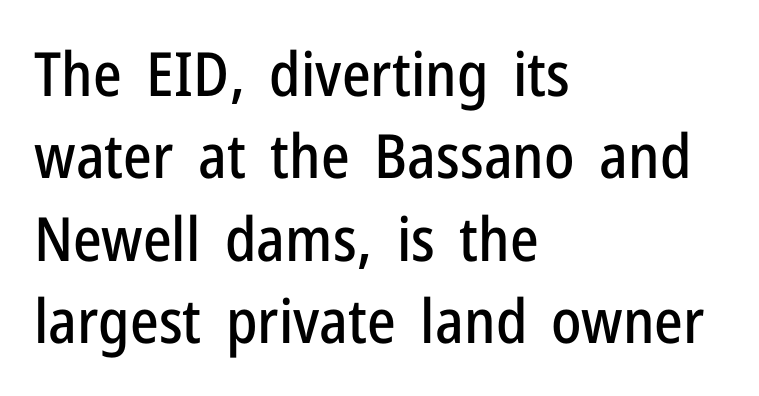
Q: Is the text italic (slanted)? A: No, it is upright.
Q: Is the typeface a serif or a sans-serif typeface? A: Sans-serif.
Q: Is the text underlined? A: No.
Q: How is the paragraph aligned? A: Left-aligned.
Q: Is the spacing between letters normal or unusually wide? A: Normal.
Q: Is the spacing between lines tight, normal or loose? A: Normal.
Q: Width (condensed, normal, or wide)? A: Condensed.
Q: Stroke contrast? A: Low.
Q: x-height? A: Medium.
Q: Monospaced? A: No.
